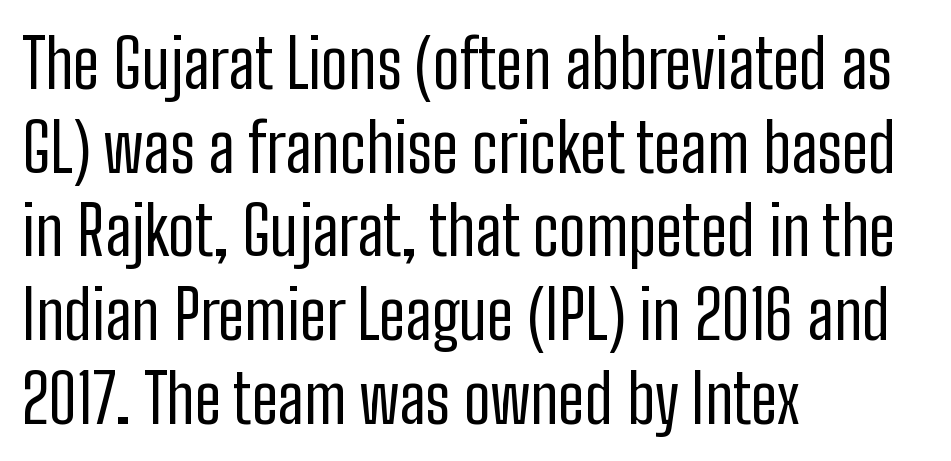
Q: Is the text bold? A: No.
Q: Is the text italic (slanted)? A: No, it is upright.
Q: Is the typeface a serif or a sans-serif typeface? A: Sans-serif.
Q: Is the text underlined? A: No.
Q: How is the paragraph aligned? A: Left-aligned.
Q: Is the spacing between letters normal or unusually wide? A: Normal.
Q: Width (condensed, normal, or wide)? A: Condensed.
Q: Stroke contrast? A: Low.
Q: x-height? A: Medium.
Q: Monospaced? A: No.
